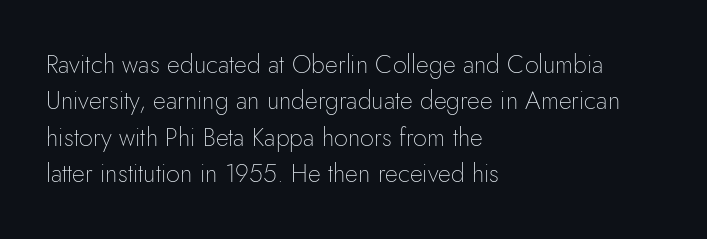
The image shows 25 px text type, upright; set left-aligned, normal line spacing (1.46x), normal letter spacing, not underlined.
